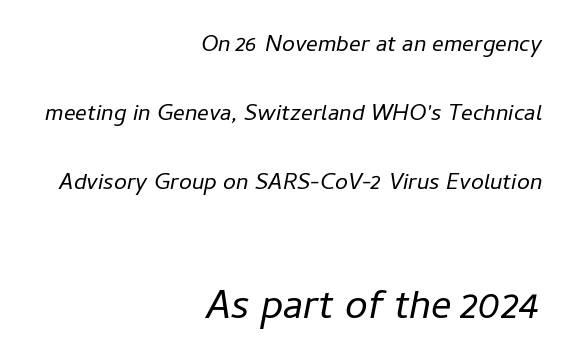
Standard letterfit; no display-style spreading of the glyphs. Airy leading. The glyphs look as if they've been sheared to an angle. Here the designer chose a conventional face with non-uniform glyph widths. Stem width sits at or under what a default text font uses.
